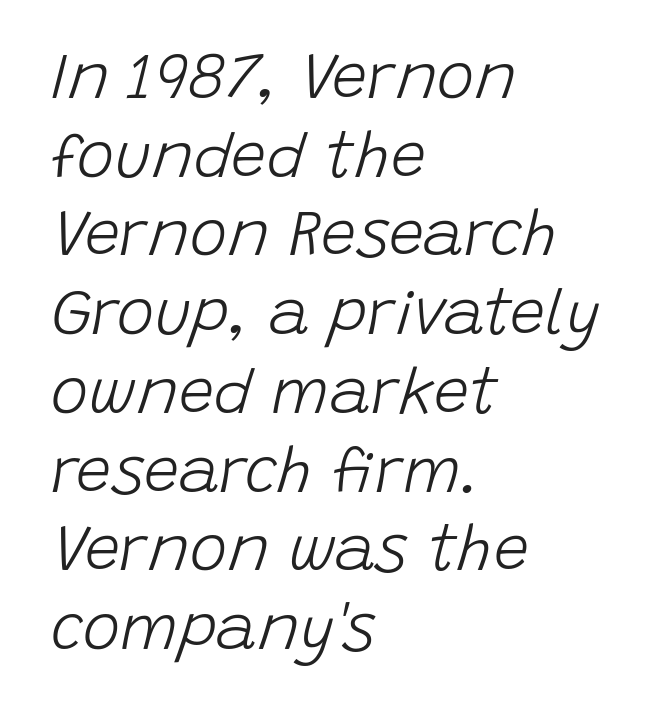
The image shows 63 px light type, italic (leaning right); set left-aligned, normal line spacing (1.25x), normal letter spacing, not underlined; low stroke contrast and a large x-height.
